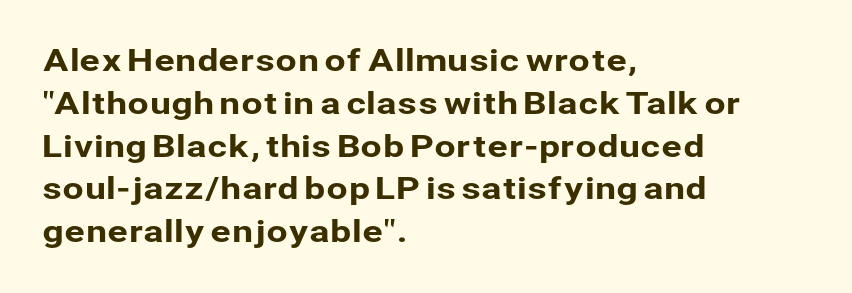
{"serif": "no", "italic": "no", "width": "normal", "stroke_contrast": "low", "x_height": "medium", "monospaced": "no", "underline": "no", "align": "left", "line_spacing": "normal", "line_spacing_ratio": 1.38, "letter_spacing": "normal", "letter_spacing_em": 0.0, "glyph_px": 31}
